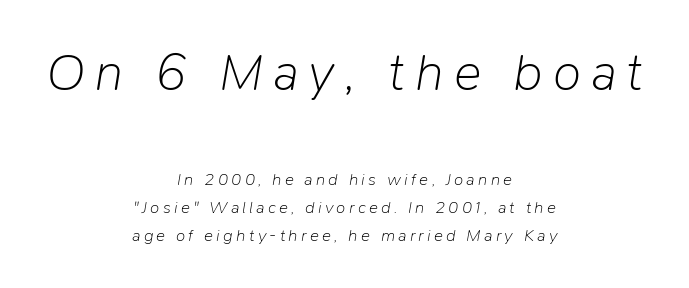
Q: Is the text bold? A: No.
Q: Is the text italic (slanted)? A: Yes, it leans right by about 9 degrees.
Q: Is the text underlined? A: No.
Q: How is the paragraph aligned? A: Centered.
Q: Is the spacing between lines tight, normal or loose? A: Normal.
Q: Which block of text is set in a larger size, the first (top) or the second (bottom)? A: The first (top) one.
Q: Width (condensed, normal, or wide)? A: Normal.
Q: Stroke contrast? A: Low.
Q: x-height? A: Medium.
Q: Monospaced? A: No.
